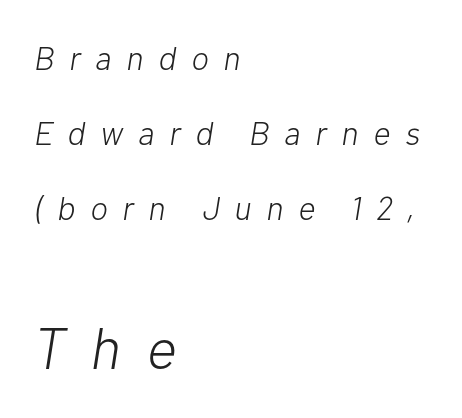
{"italic": "yes", "lean": "right", "slant_degrees": 10, "bold": "no", "weight": "light", "width": "normal", "stroke_contrast": "low", "x_height": "medium", "monospaced": "no", "underline": "no", "align": "left", "line_spacing": "loose", "line_spacing_ratio": 2.28, "letter_spacing": "wide", "letter_spacing_em": 0.45, "larger_block": "second", "size_ratio": 1.76, "glyph_px": 58}
